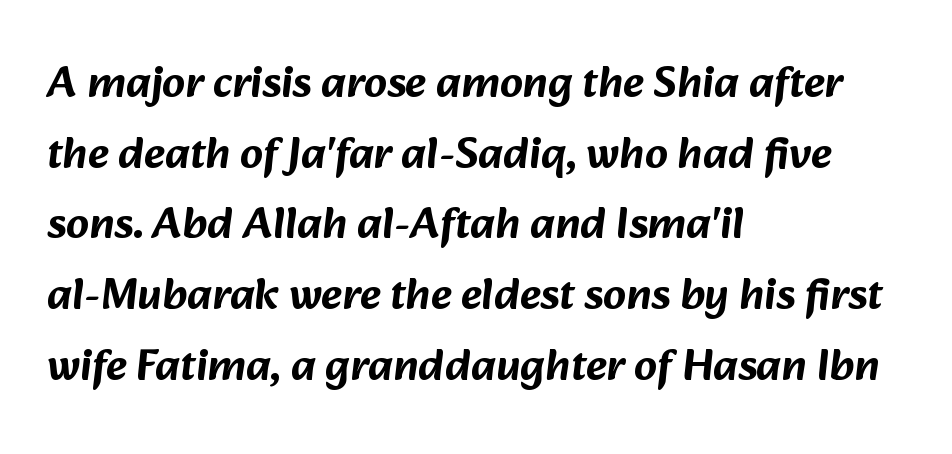
The image shows 45 px sans-serif type; set left-aligned, normal line spacing (1.57x), normal letter spacing, not underlined; low stroke contrast and a medium x-height.
